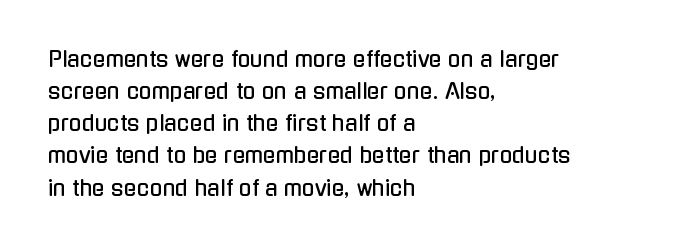
{"italic": "no", "underline": "no", "align": "left", "line_spacing": "normal", "line_spacing_ratio": 1.53, "letter_spacing": "normal", "letter_spacing_em": 0.0, "glyph_px": 21}
